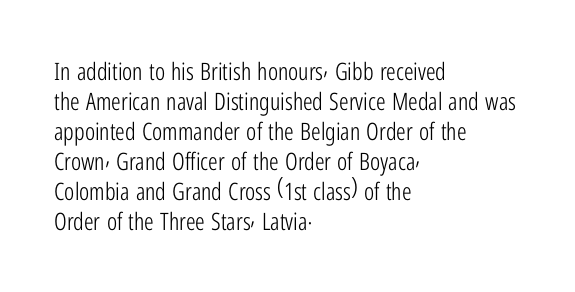
The image shows 24 px text type, upright; set left-aligned, normal line spacing (1.25x), normal letter spacing, not underlined.
